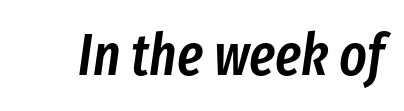
Is the letter spacing exaggerated? No — it looks like the ordinary default. Varying glyph widths throughout — classic text-font behaviour. Check the space under the baseline: it is left empty. Emphasis by weight is partial: semibold. Is the type slanted? Yes — the strokes lean at a clear angle.
